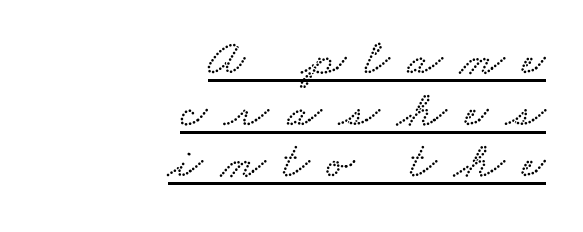
Casual observation: everything's shoved over to the right. Like a heading marked for emphasis, these lines bear an underscore. Here the designer chose a conventional face with non-uniform glyph widths. One glance says dense: line gaps are narrower than usual. The face used here is rendered with a markedly widened letterfit.
